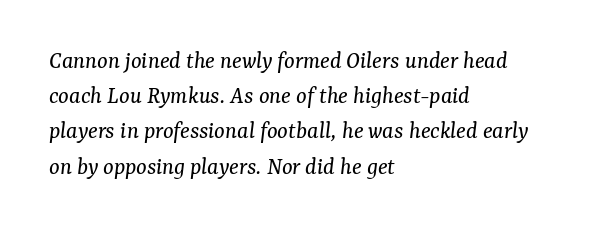
The image shows 25 px text type, italic (leaning right); set left-aligned, normal line spacing (1.41x), normal letter spacing, not underlined.
